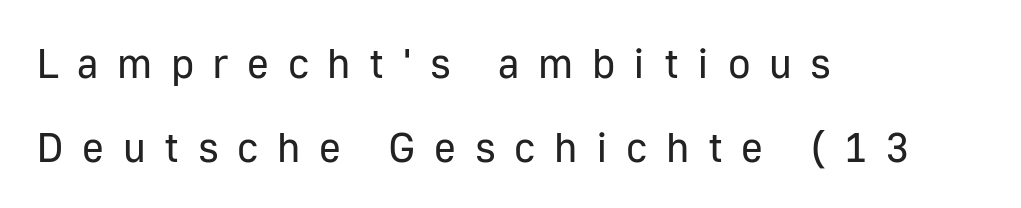
The image shows 42 px regular-weight sans-serif type, upright; set left-aligned, loose line spacing (1.99x), unusually wide letter spacing (+0.44 em), not underlined; low stroke contrast and a medium x-height.
